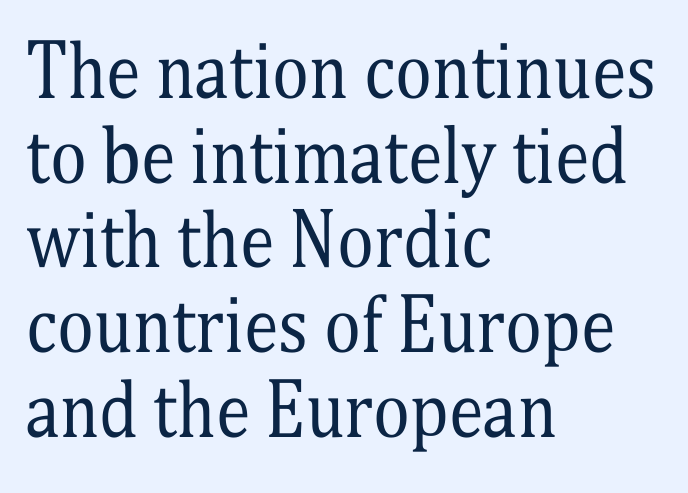
The foot of each line stays bare and open. The passage is arranged the way most books set body copy — flush left. The letters advance in unequal steps, a hallmark of proportional type. This is not heavy type; no bold has been used. The type family on display is of the serif kind. Letter spacing: default.
